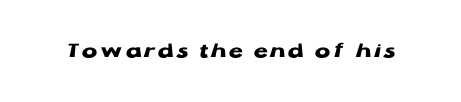
The words here are not underlined. Ascenders rise straight up at ninety degrees. What weight is shown? A full bold with thick strokes.
